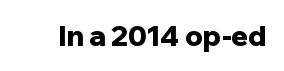
{"serif": "no", "italic": "no", "bold": "yes", "weight": "bold", "width": "normal", "stroke_contrast": "low", "x_height": "medium", "monospaced": "no", "underline": "no", "letter_spacing": "normal", "letter_spacing_em": 0.0, "glyph_px": 28}
